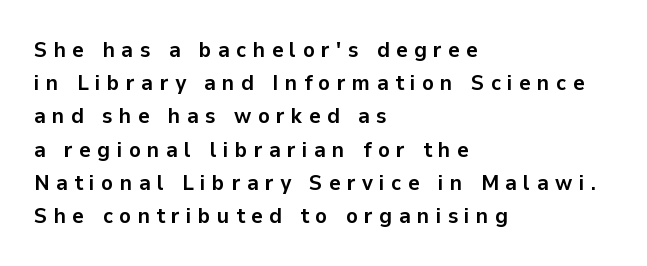
The image shows 22 px bold type, upright; set left-aligned, normal line spacing (1.51x), unusually wide letter spacing (+0.29 em), not underlined.
